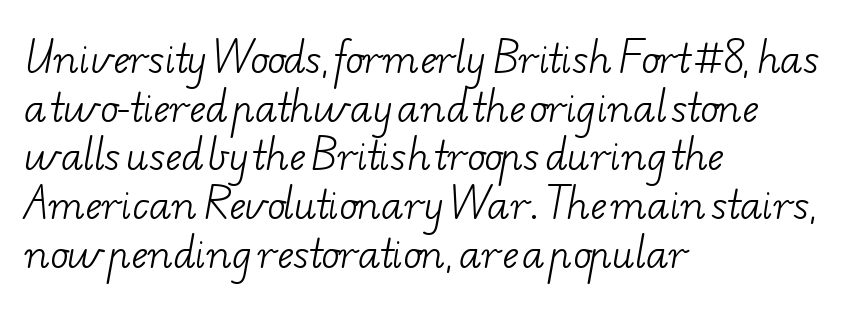
Descenders hang freely into open space. Letter spacing: default. This reads as an unemphasized weight, regular at the heaviest. This sample has the flowing, uneven cadence of proportional lettering.
